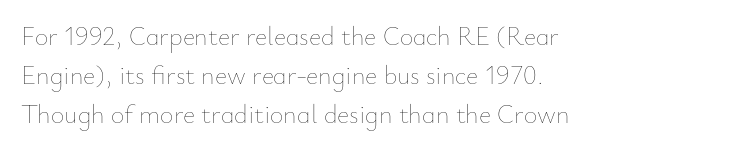
Each new line begins a customary step beneath the previous one. Students, note that the glyphs here touch the page at normal intervals. Letters rest on an invisible, unmarked baseline. Posture: upright roman.
